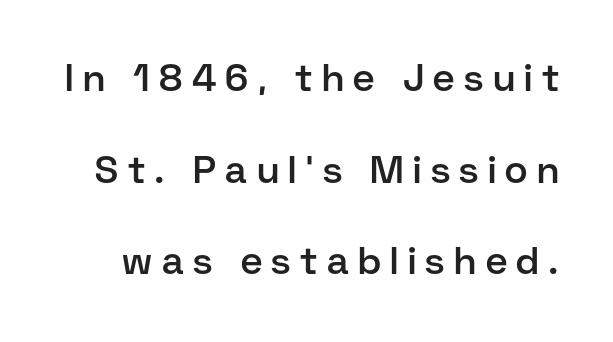
Q: Is the text bold? A: Semi-bold.
Q: Is the text italic (slanted)? A: No, it is upright.
Q: Is the typeface a serif or a sans-serif typeface? A: Sans-serif.
Q: Is the text underlined? A: No.
Q: Is the spacing between letters normal or unusually wide? A: Unusually wide.
Q: Is the spacing between lines tight, normal or loose? A: Loose.
Q: Width (condensed, normal, or wide)? A: Normal.
Q: Stroke contrast? A: Low.
Q: x-height? A: Medium.
Q: Monospaced? A: No.
